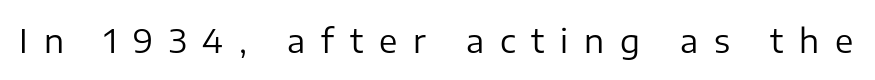
Q: Is the text bold? A: No.
Q: Is the text italic (slanted)? A: No, it is upright.
Q: Is the typeface a serif or a sans-serif typeface? A: Sans-serif.
Q: Is the text underlined? A: No.
Q: Is the spacing between letters normal or unusually wide? A: Unusually wide.
Q: Width (condensed, normal, or wide)? A: Normal.
Q: Stroke contrast? A: Low.
Q: x-height? A: Medium.
Q: Monospaced? A: No.
